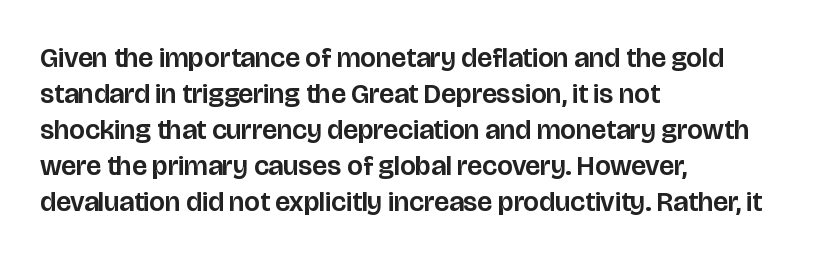
Observe the ordinary spacing: letters are neighbours, not strangers. One glance says typical: line gaps are just what's usual. Only glyphs here, with clear space below each row. This rendering employs a face without finishing strokes, i.e., a sans-serif. These lines are set flush left with a ragged right edge.
